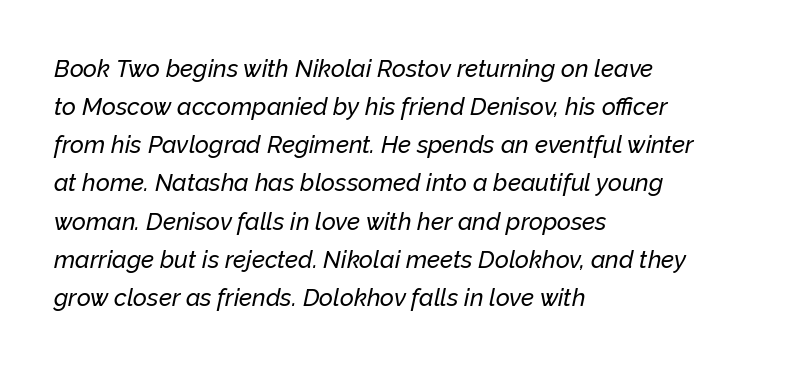
{"italic": "yes", "lean": "right", "slant_degrees": 12, "underline": "no", "align": "left", "line_spacing": "normal", "line_spacing_ratio": 1.59, "letter_spacing": "normal", "letter_spacing_em": 0.0, "glyph_px": 24}
